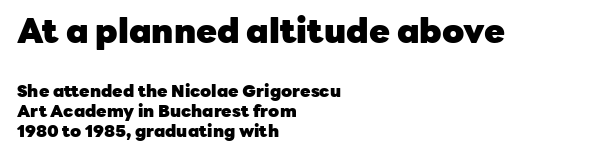
{"serif": "no", "italic": "no", "bold": "yes", "weight": "heavy", "width": "normal", "stroke_contrast": "low", "x_height": "medium", "monospaced": "no", "underline": "no", "align": "left", "line_spacing_ratio": 1.18, "letter_spacing": "normal", "letter_spacing_em": 0.0, "larger_block": "first", "size_ratio": 2.0, "glyph_px": 34}
